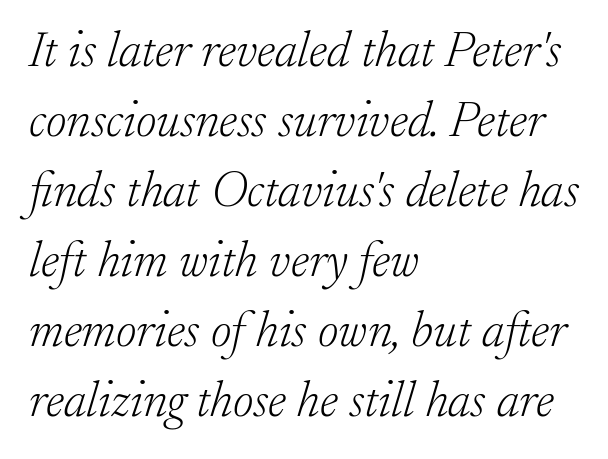
Q: Is the text bold? A: No.
Q: Is the text italic (slanted)? A: Yes, it leans right by about 17 degrees.
Q: Is the typeface a serif or a sans-serif typeface? A: Serif.
Q: Is the text underlined? A: No.
Q: How is the paragraph aligned? A: Left-aligned.
Q: Is the spacing between letters normal or unusually wide? A: Normal.
Q: Is the spacing between lines tight, normal or loose? A: Normal.
Q: Width (condensed, normal, or wide)? A: Normal.
Q: Stroke contrast? A: Low.
Q: x-height? A: Small.
Q: Monospaced? A: No.
